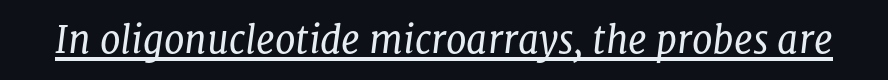
{"serif": "yes", "italic": "yes", "lean": "right", "slant_degrees": 8, "bold": "no", "weight": "regular", "width": "normal", "stroke_contrast": "low", "x_height": "medium", "monospaced": "no", "underline": "yes", "letter_spacing": "normal", "letter_spacing_em": 0.0, "glyph_px": 37}
